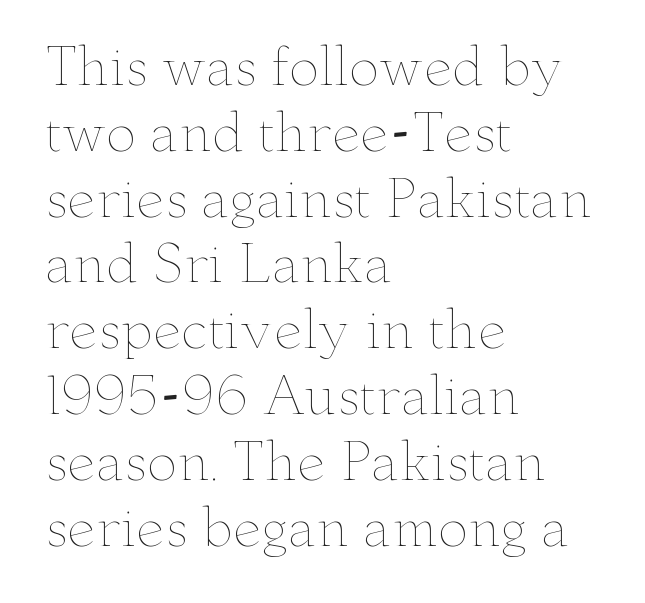
The compositor pushed each line to the left boundary. Letter spacing: default. Quick note: not italic, upright. Letters have the restrained weight of plain body copy at most.
